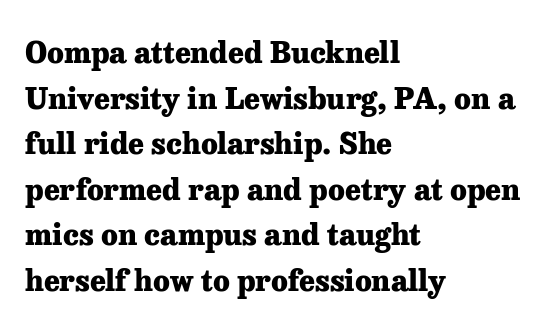
Look at the bottom of the vertical strokes: they flare into serifs here. Only glyphs here, with clear space below each row. One glance says typical: line gaps are just what's usual. Typesetter's note: full bold, strokes at maximum text heaviness.
